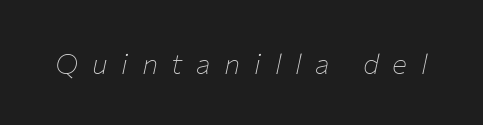
{"italic": "yes", "lean": "right", "slant_degrees": 12, "bold": "no", "weight": "thin", "width": "normal", "stroke_contrast": "low", "x_height": "medium", "monospaced": "no", "underline": "no", "letter_spacing": "wide", "letter_spacing_em": 0.49, "glyph_px": 28}
